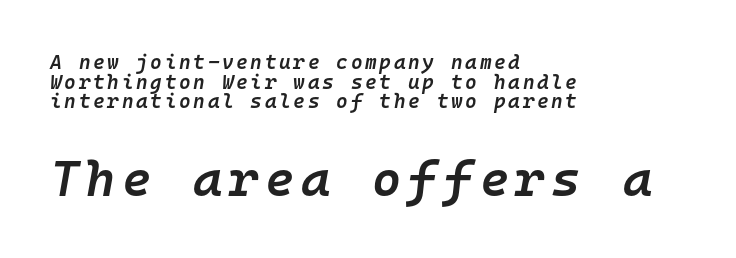
{"italic": "yes", "lean": "right", "slant_degrees": 10, "bold": "semi", "weight": "semibold", "width": "normal", "stroke_contrast": "low", "x_height": "medium", "monospaced": "yes", "underline": "no", "align": "left", "line_spacing": "tight", "line_spacing_ratio": 0.98, "larger_block": "second", "size_ratio": 2.5, "glyph_px": 50}
